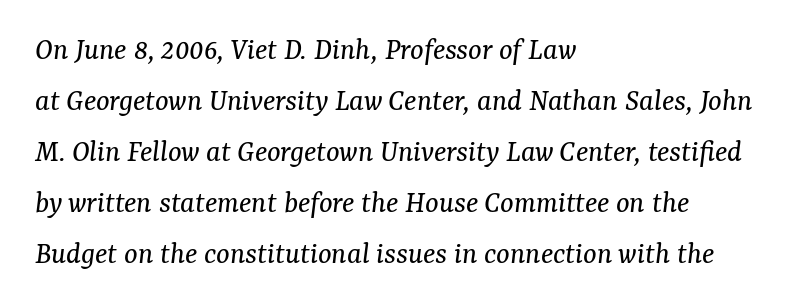
Stem width sits at or under what a default text font uses. Nobody drew a line under any word here. Type style note: has serifs. Designer's note — italics engaged. In CSS terms this would be text-align: left. These lines keep a tight, regular rhythm from letter to letter.
